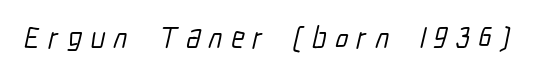
{"serif": "no", "width": "condensed", "stroke_contrast": "low", "x_height": "medium", "monospaced": "no", "underline": "no", "letter_spacing": "wide", "letter_spacing_em": 0.29, "glyph_px": 30}
